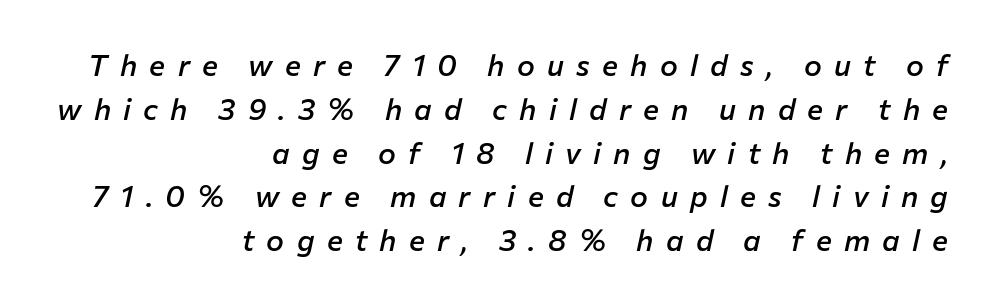
{"italic": "yes", "lean": "right", "slant_degrees": 12, "bold": "semi", "weight": "semibold", "width": "normal", "stroke_contrast": "low", "x_height": "medium", "monospaced": "no", "underline": "no", "align": "right", "line_spacing": "normal", "line_spacing_ratio": 1.46, "letter_spacing": "wide", "letter_spacing_em": 0.41, "glyph_px": 30}
